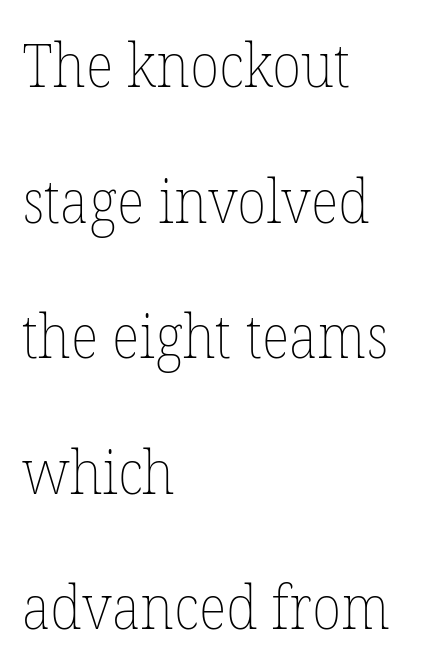
The image shows 60 px thin type, upright; set left-aligned, loose line spacing (2.26x), normal letter spacing, not underlined; low stroke contrast and a medium x-height.
